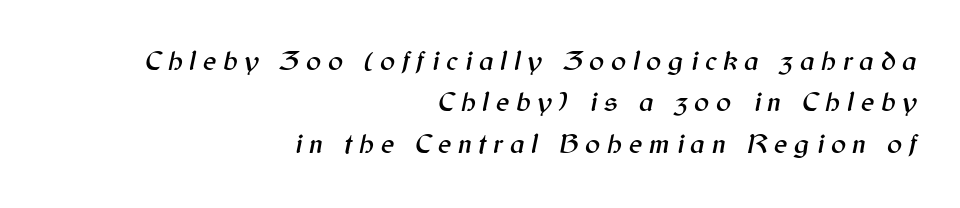
{"italic": "yes", "lean": "right", "slant_degrees": 12, "width": "normal", "stroke_contrast": "medium", "x_height": "medium", "monospaced": "no", "underline": "no", "align": "right", "line_spacing": "normal", "line_spacing_ratio": 1.48, "letter_spacing": "wide", "letter_spacing_em": 0.24, "glyph_px": 28}
